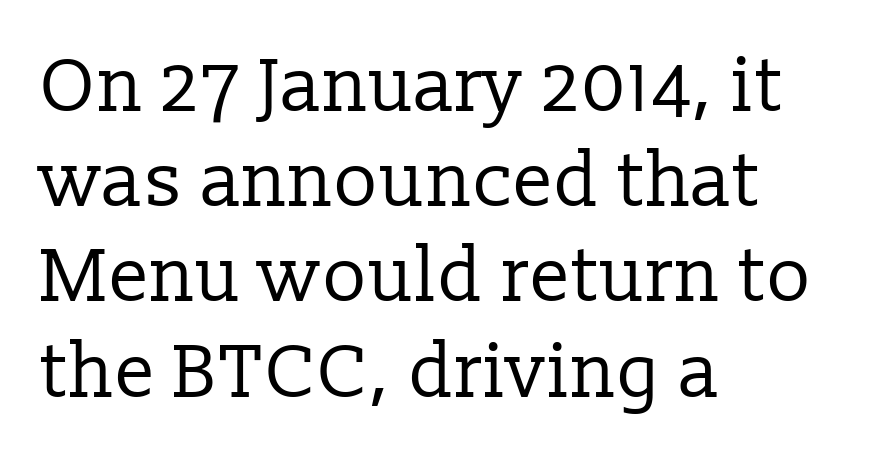
{"serif": "yes", "italic": "no", "bold": "no", "weight": "regular", "width": "normal", "stroke_contrast": "low", "x_height": "medium", "monospaced": "no", "underline": "no", "align": "left", "line_spacing": "normal", "line_spacing_ratio": 1.27, "letter_spacing": "normal", "letter_spacing_em": 0.0, "glyph_px": 75}
